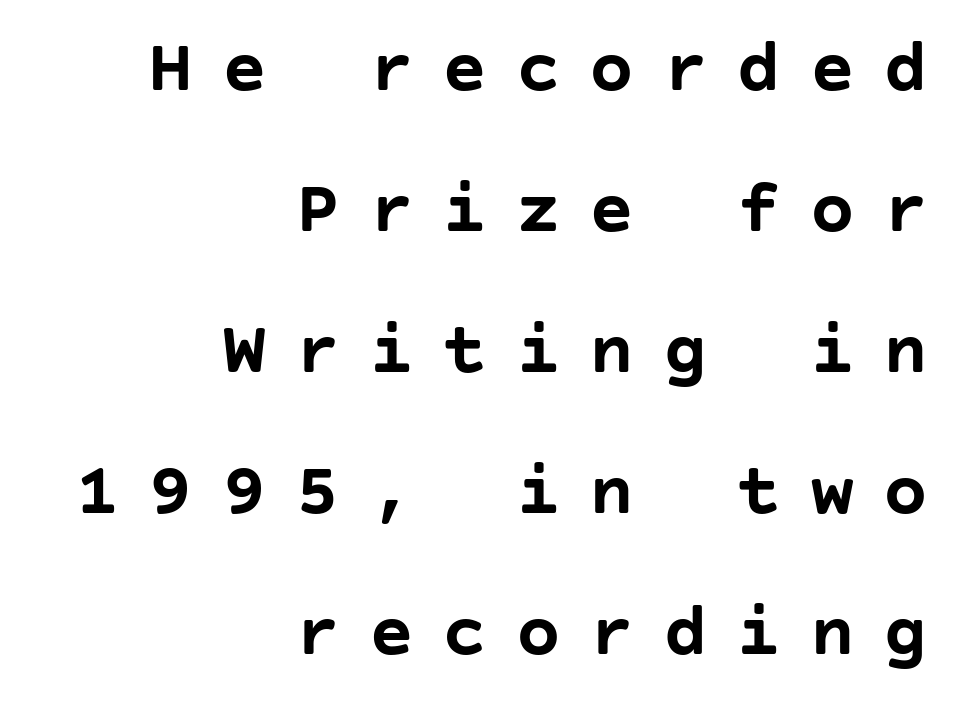
{"serif": "no", "italic": "no", "bold": "yes", "weight": "semibold", "width": "normal", "stroke_contrast": "low", "x_height": "large", "underline": "no", "align": "right", "line_spacing_ratio": 1.88, "letter_spacing": "wide", "letter_spacing_em": 0.38, "glyph_px": 75}
